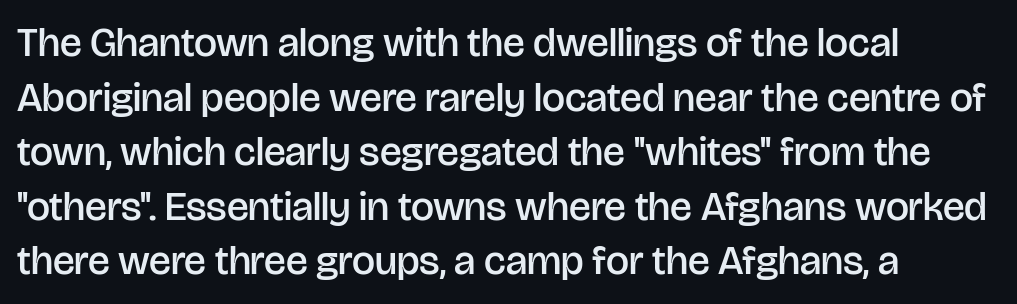
This is the in-between weight designers call semibold or demi. The text block is weighted toward the left margin, trailing off unevenly rightward. The words here are not underlined. Looks like regular typesetting: each glyph gets only the width it needs. The rows are spaced the way most documents space them.
